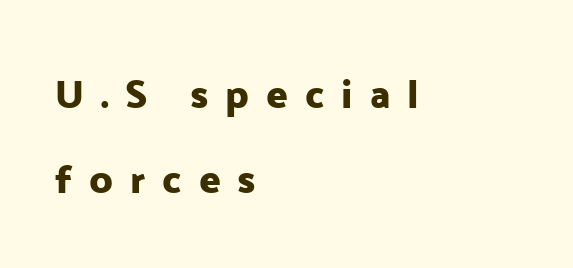
Do the characters align in a grid? No, the font is proportional. Spacing between characters has been opened up far beyond the box default. This rendering features lettering with no underline. Do the letters lean? They stand straight. Nothing sits at the stroke ends, so this counts as sans-serif.
